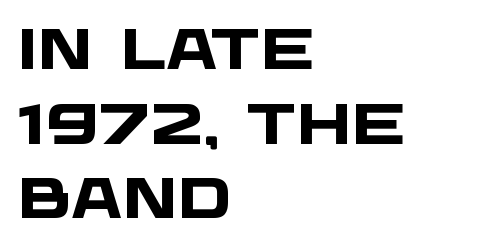
{"serif": "no", "bold": "yes", "weight": "heavy", "width": "wide", "stroke_contrast": "low", "x_height": "large", "monospaced": "no", "underline": "no", "align": "left", "line_spacing": "normal", "line_spacing_ratio": 1.31, "letter_spacing": "normal", "letter_spacing_em": 0.0, "glyph_px": 57}
